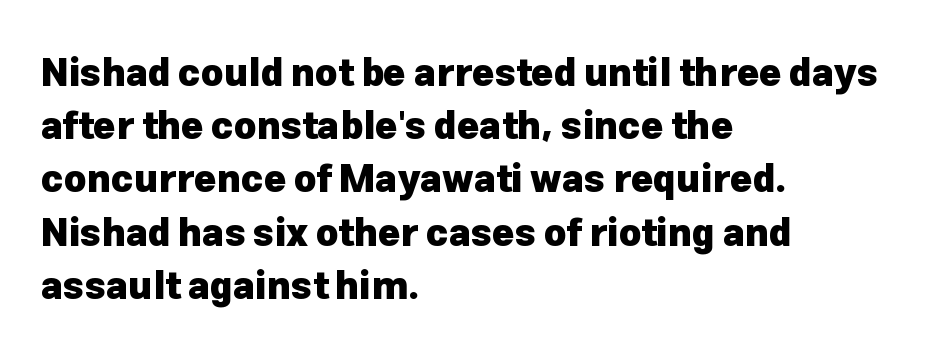
{"serif": "no", "italic": "no", "bold": "yes", "weight": "heavy", "width": "normal", "stroke_contrast": "low", "x_height": "medium", "monospaced": "no", "underline": "no", "align": "left", "line_spacing": "normal", "line_spacing_ratio": 1.4, "letter_spacing": "normal", "letter_spacing_em": 0.0, "glyph_px": 38}
